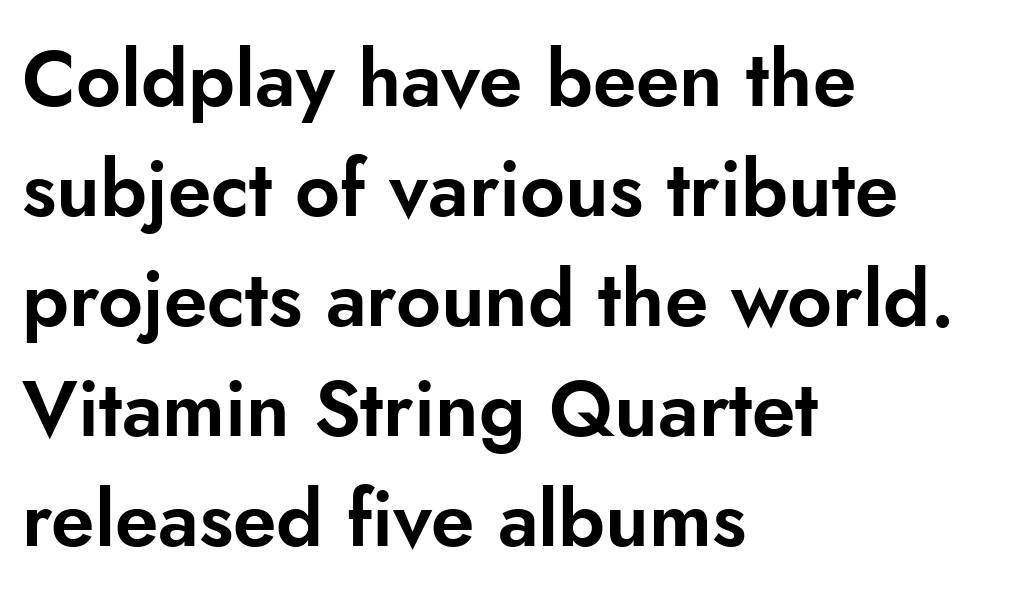
Q: Is the text italic (slanted)? A: No, it is upright.
Q: Is the typeface a serif or a sans-serif typeface? A: Sans-serif.
Q: Is the text underlined? A: No.
Q: How is the paragraph aligned? A: Left-aligned.
Q: Is the spacing between letters normal or unusually wide? A: Normal.
Q: Is the spacing between lines tight, normal or loose? A: Normal.
Q: Width (condensed, normal, or wide)? A: Normal.
Q: Stroke contrast? A: Low.
Q: x-height? A: Small.
Q: Monospaced? A: No.
